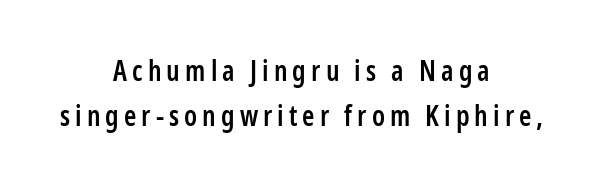
The type family on display is of the sans-serif kind. A semibold gives these letters moderate extra thickness, short of bold. The lines in this sample share a center point and differ in where they start and stop. Vertically, the passage feels balanced, rows spaced as you'd expect. Vertical strokes here are truly vertical. The rendering uses natural spacing where letterforms have individual widths.
